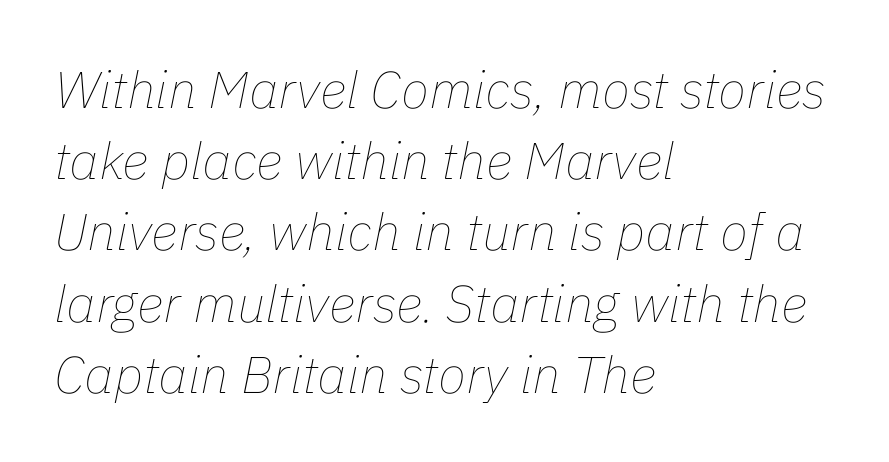
Here the designer chose a conventional face with non-uniform glyph widths. The rendering anchors every line to the left-hand side. Summary of weight: not heavy and not bold. Quick note: italic. Letters rest on an invisible, unmarked baseline.
